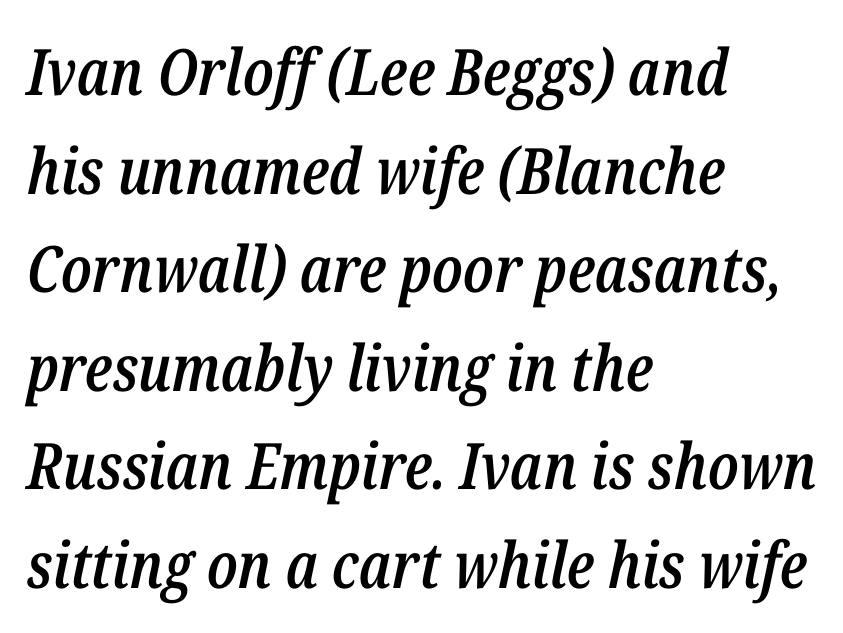
The image shows 64 px semibold, condensed type, italic (leaning right); set left-aligned, normal line spacing (1.54x), normal letter spacing, not underlined; low stroke contrast and a medium x-height.
